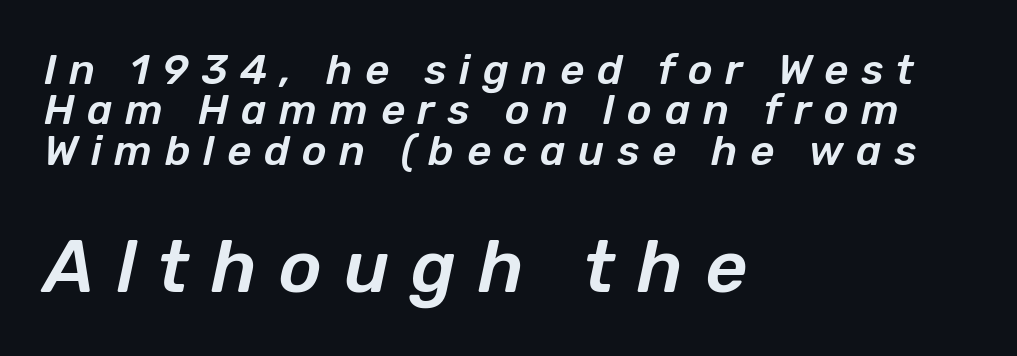
Q: Is the text italic (slanted)? A: Yes, it leans right by about 12 degrees.
Q: Is the text underlined? A: No.
Q: How is the paragraph aligned? A: Left-aligned.
Q: Is the spacing between letters normal or unusually wide? A: Unusually wide.
Q: Is the spacing between lines tight, normal or loose? A: Tight.
Q: Which block of text is set in a larger size, the first (top) or the second (bottom)? A: The second (bottom) one.
Q: Width (condensed, normal, or wide)? A: Normal.
Q: Stroke contrast? A: Low.
Q: x-height? A: Medium.
Q: Monospaced? A: No.
